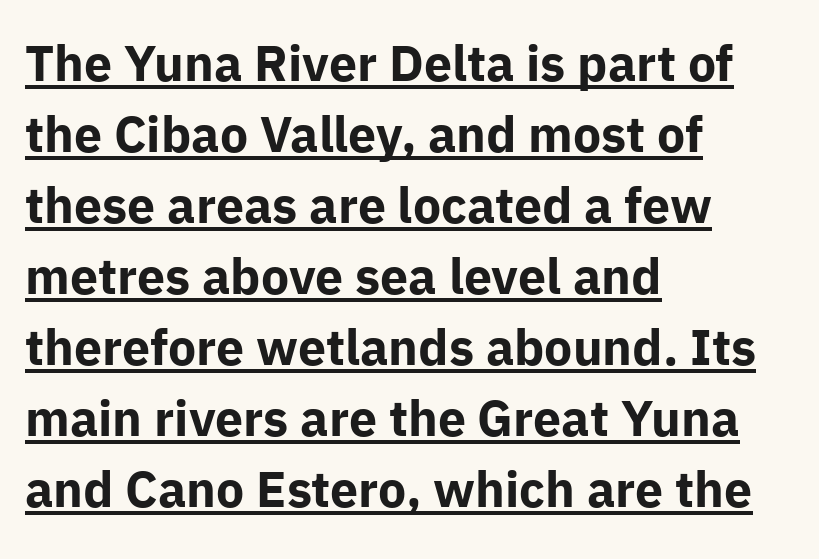
The image shows 50 px bold sans-serif type, upright; set left-aligned, normal line spacing (1.42x), normal letter spacing, underlined; low stroke contrast and a medium x-height.
